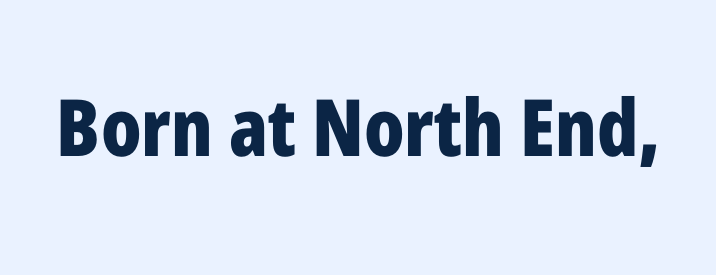
The lettering holds an erect, upright posture throughout. The face used here has the dense, thick strokes of a bold. The letters carry no serifs — their stems end cleanly without finishing strokes. How are the letters spaced? Ordinarily, with no added tracking. Decoration check: the copy has no underline.
